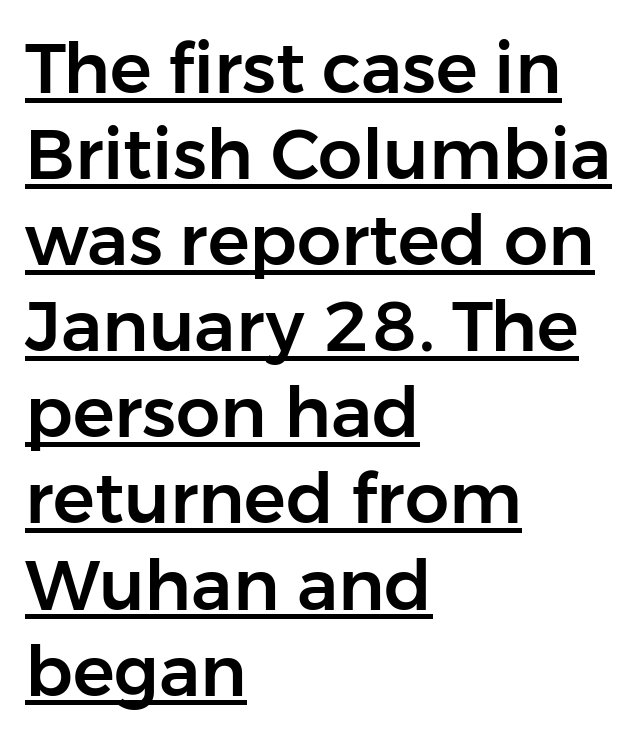
The image shows 70 px sans-serif type, upright; set left-aligned, line spacing 1.23x, normal letter spacing, underlined; low stroke contrast and a medium x-height.
